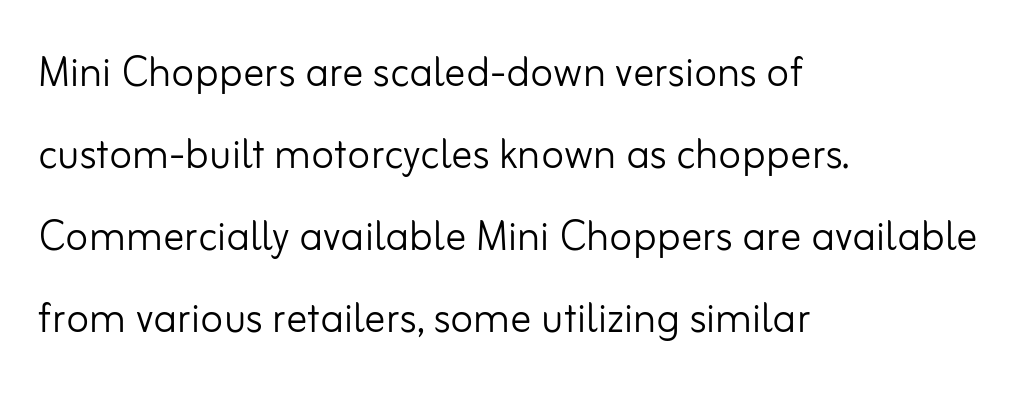
In terms of posture, this sample is upright. The rag falls on the right side of this text block. Does the type have serifs? No, each stem ends abruptly. The tracking reads as untouched default to a designer's eye. Counters stay open thanks to moderate or lighter strokes. The space between consecutive lines is moderate.
